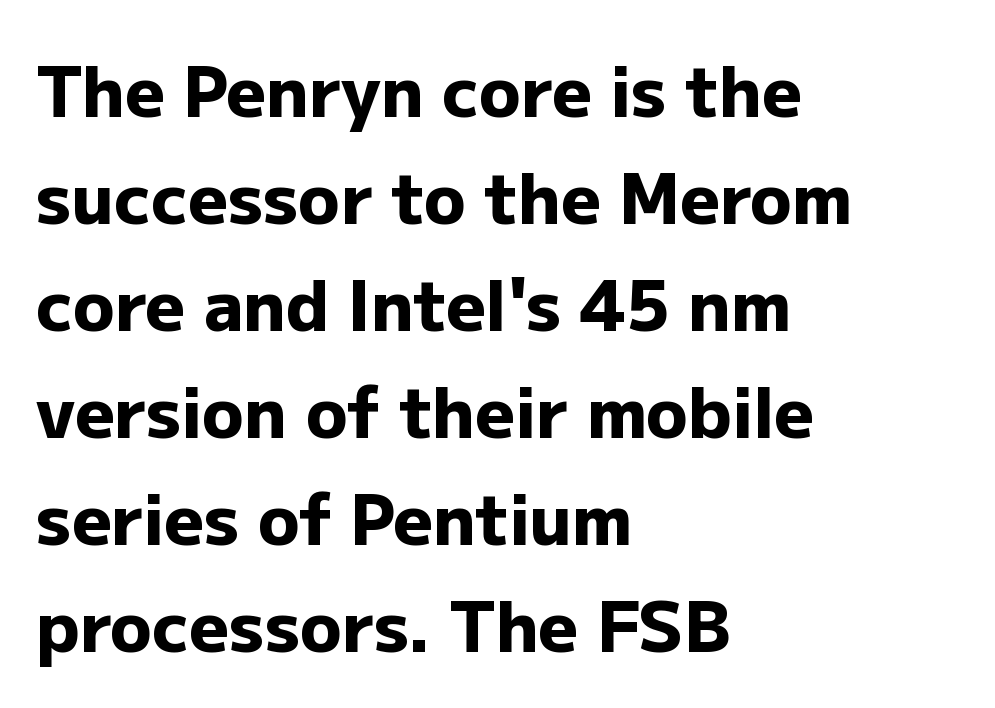
Vertically, the passage feels balanced, rows spaced as you'd expect. Just letters on the line, the space beneath them empty. Short note: letters normally spaced. These lines are rendered in a variable-pitch font. In terms of letterform style, serifs are entirely absent. Notice how the passage keeps a crisp vertical edge on the left only.
